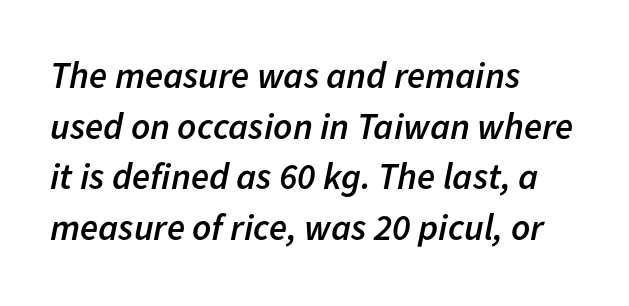
The image shows 37 px semibold type, italic (leaning right); set left-aligned, normal line spacing (1.37x), normal letter spacing, not underlined; low stroke contrast and a medium x-height.
